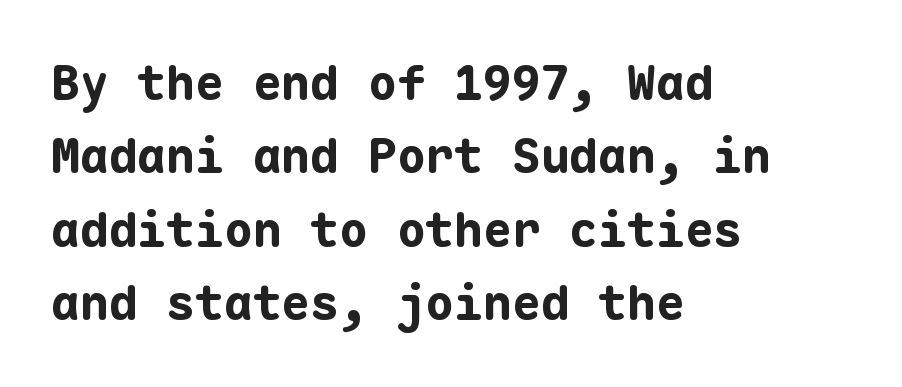
Leftover space on each line is placed entirely after the last word. Regarding serifs, this sample does without them. Compared with typical paragraphs, the rows here are spaced about the same. The letters stand straight up with perfectly vertical stems.
